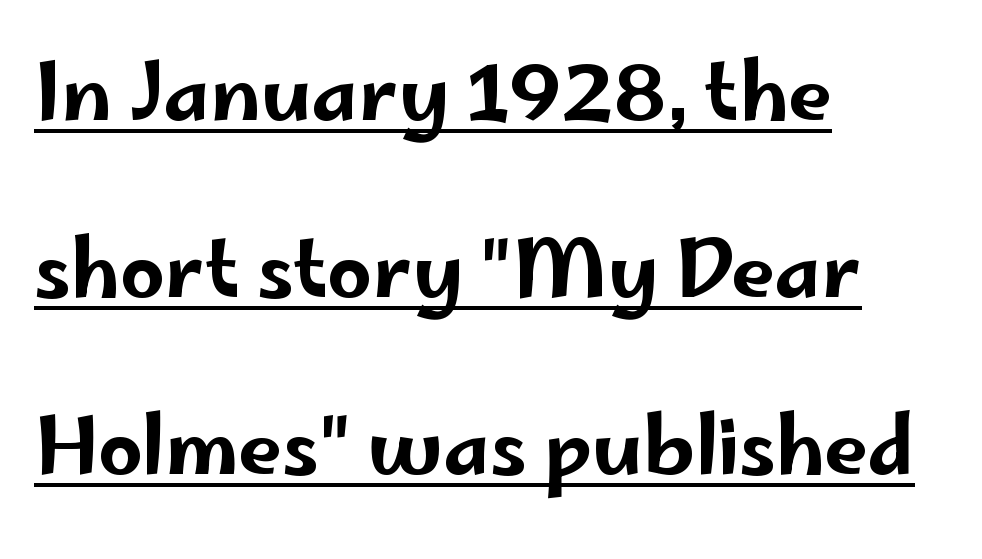
{"serif": "no", "italic": "no", "width": "wide", "stroke_contrast": "low", "x_height": "small", "monospaced": "no", "underline": "yes", "align": "left", "line_spacing": "loose", "line_spacing_ratio": 2.27, "letter_spacing": "normal", "letter_spacing_em": 0.0, "glyph_px": 78}
